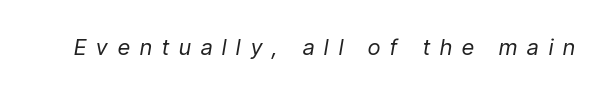
{"italic": "yes", "lean": "right", "slant_degrees": 9, "bold": "no", "underline": "no", "letter_spacing": "wide", "letter_spacing_em": 0.46, "glyph_px": 22}
